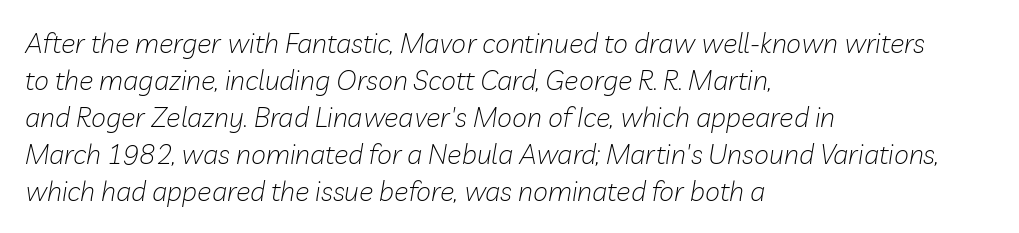
Q: Is the text bold? A: No.
Q: Is the text italic (slanted)? A: Yes, it leans right by about 10 degrees.
Q: Is the text underlined? A: No.
Q: How is the paragraph aligned? A: Left-aligned.
Q: Is the spacing between letters normal or unusually wide? A: Normal.
Q: Is the spacing between lines tight, normal or loose? A: Normal.
